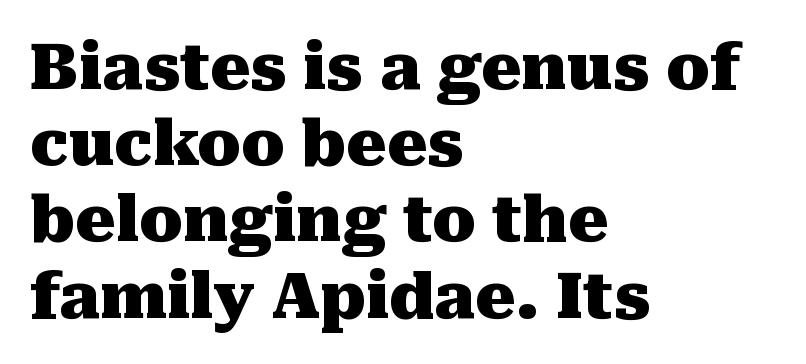
The image shows 63 px heavy serif type, upright; set left-aligned, line spacing 1.21x, normal letter spacing, not underlined; medium stroke contrast and a medium x-height.
